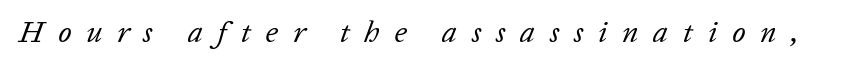
{"italic": "yes", "lean": "right", "slant_degrees": 20, "bold": "no", "weight": "regular", "width": "normal", "stroke_contrast": "low", "x_height": "medium", "monospaced": "no", "underline": "no", "letter_spacing": "wide", "letter_spacing_em": 0.49, "glyph_px": 30}
